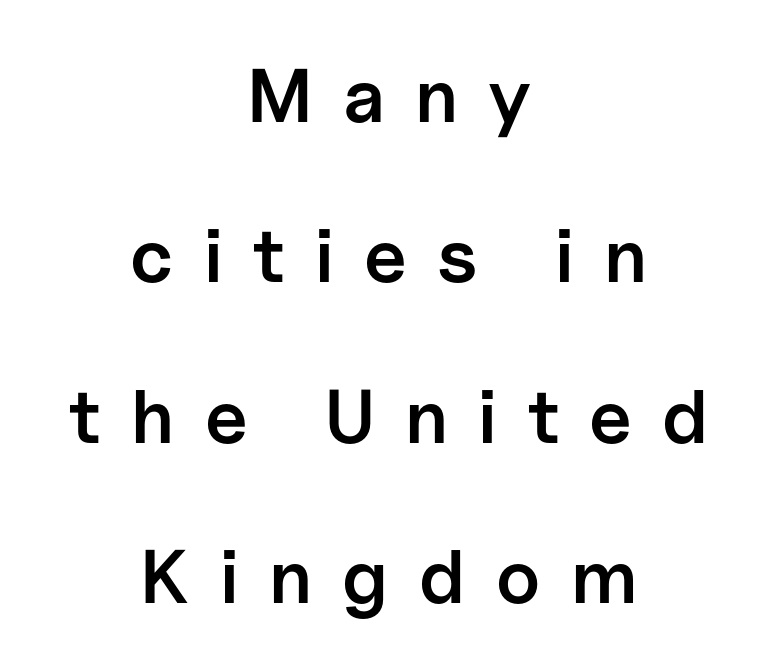
Q: Is the text bold? A: Semi-bold.
Q: Is the text italic (slanted)? A: No, it is upright.
Q: Is the typeface a serif or a sans-serif typeface? A: Sans-serif.
Q: Is the text underlined? A: No.
Q: How is the paragraph aligned? A: Centered.
Q: Is the spacing between letters normal or unusually wide? A: Unusually wide.
Q: Is the spacing between lines tight, normal or loose? A: Loose.
Q: Width (condensed, normal, or wide)? A: Normal.
Q: Stroke contrast? A: Low.
Q: x-height? A: Medium.
Q: Monospaced? A: No.
